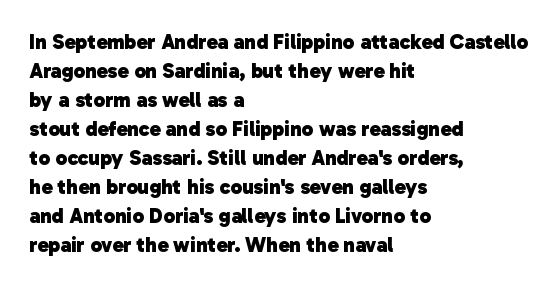
A clean baseline with only descenders dipping below it. The sample has been set heavy, in full bold. Evenly set lines give the paragraph a standard silhouette. This rendering leaves character spacing at its baseline value. Notice how the passage keeps a crisp vertical edge on the left only.
